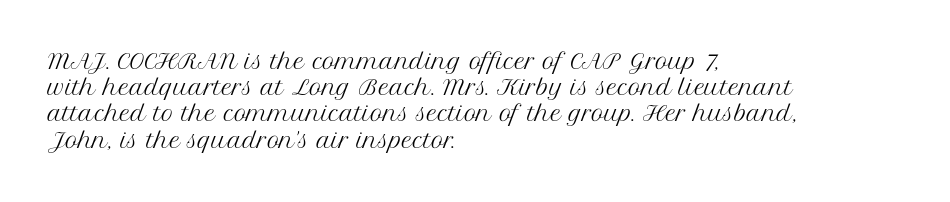
Q: Is the text bold? A: No.
Q: Is the text italic (slanted)? A: Yes.
Q: Is the text underlined? A: No.
Q: How is the paragraph aligned? A: Left-aligned.
Q: Is the spacing between letters normal or unusually wide? A: Normal.
Q: Is the spacing between lines tight, normal or loose? A: Normal.
